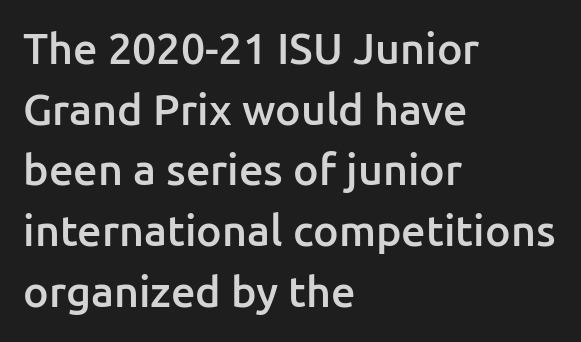
Each row of text sits above clean, open space. The rendering uses a semibold face; strokes are thickened but not to full bold. Nope, no serifs anywhere on these letters. How are the letters spaced? Ordinarily, with no added tracking.
